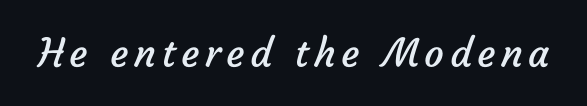
Varying glyph widths throughout — classic text-font behaviour. Clear beneath every line of the passage. Weight class: somewhere from thin through regular. The type family on display is of the sans-serif kind.
